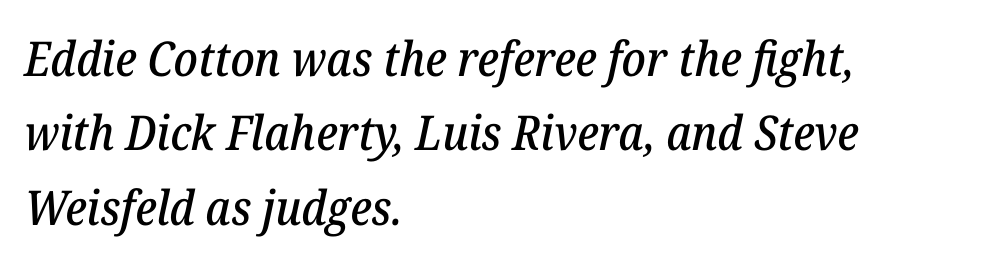
The area under the type is left untouched. This sample has the flowing, uneven cadence of proportional lettering. This sample keeps an unexceptional amount of space between lines. Default kerning and tracking; the words read as compact shapes. The setting favours the left margin, as ordinary paragraphs usually do. Slant detected: the letters are inclined.
